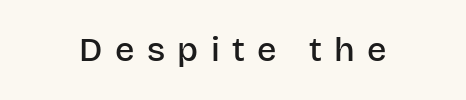
The image shows 34 px semibold sans-serif type, upright; set unusually wide letter spacing (+0.36 em), not underlined; low stroke contrast and a large x-height.
